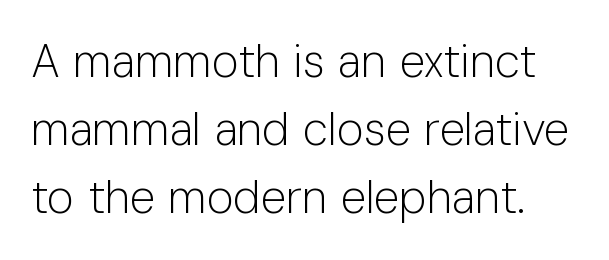
{"serif": "no", "italic": "no", "bold": "no", "weight": "light", "width": "normal", "stroke_contrast": "low", "x_height": "medium", "monospaced": "no", "underline": "no", "line_spacing": "normal", "line_spacing_ratio": 1.48, "letter_spacing": "normal", "letter_spacing_em": 0.0, "glyph_px": 46}
